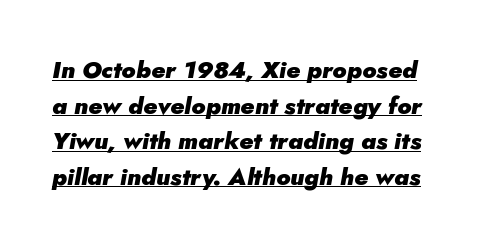
The image shows 24 px bold type, italic (leaning right); set normal line spacing (1.48x), normal letter spacing, underlined.
